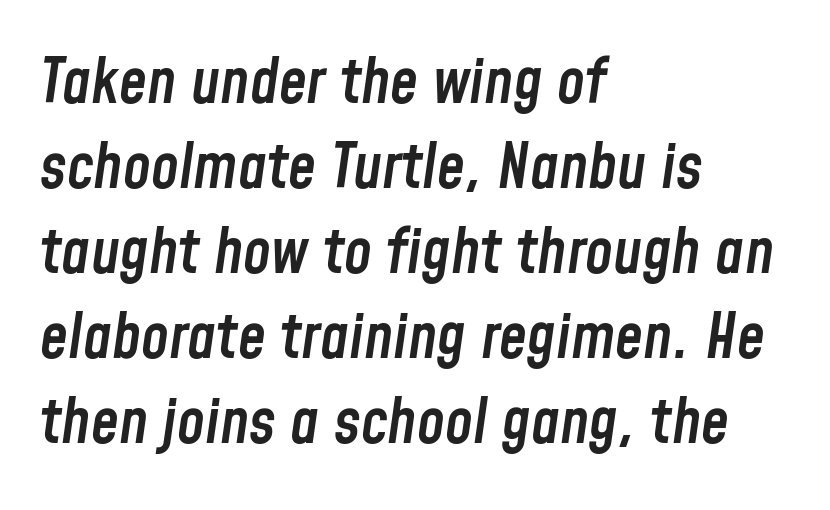
Letter spacing: default. Semibold letterforms, between regular and bold. The passage shown stacks its lines at a standard gap. Descenders hang freely into open space. The typography opts for an oblique posture over an upright one. These lines are rendered in a variable-pitch font.
